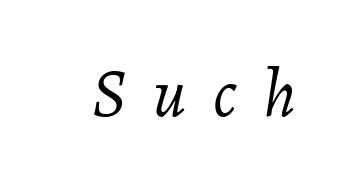
Q: Is the text bold? A: No.
Q: Is the text italic (slanted)? A: Yes, it leans right by about 7 degrees.
Q: Is the text underlined? A: No.
Q: Is the spacing between letters normal or unusually wide? A: Unusually wide.
Q: Width (condensed, normal, or wide)? A: Normal.
Q: Stroke contrast? A: Low.
Q: x-height? A: Medium.
Q: Monospaced? A: No.
